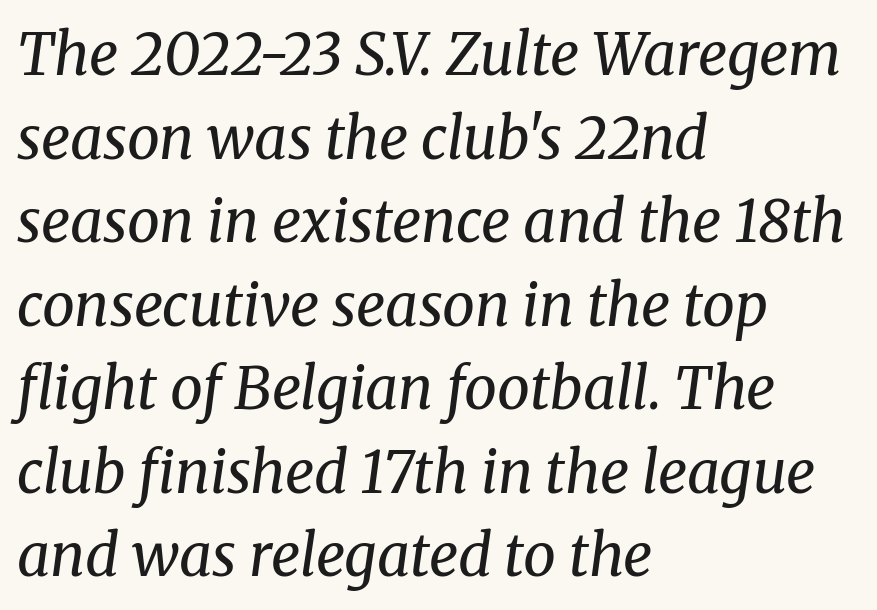
Q: Is the text bold? A: No.
Q: Is the text italic (slanted)? A: Yes, it leans right by about 8 degrees.
Q: Is the typeface a serif or a sans-serif typeface? A: Serif.
Q: Is the text underlined? A: No.
Q: How is the paragraph aligned? A: Left-aligned.
Q: Is the spacing between letters normal or unusually wide? A: Normal.
Q: Is the spacing between lines tight, normal or loose? A: Normal.
Q: Width (condensed, normal, or wide)? A: Normal.
Q: Stroke contrast? A: Medium.
Q: x-height? A: Medium.
Q: Monospaced? A: No.
